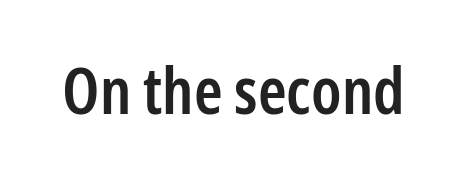
Font category for this specimen: sans-serif. Plain, unruled lines of type. Characters follow at the spacing the type designer built in. This sample has the flowing, uneven cadence of proportional lettering.
